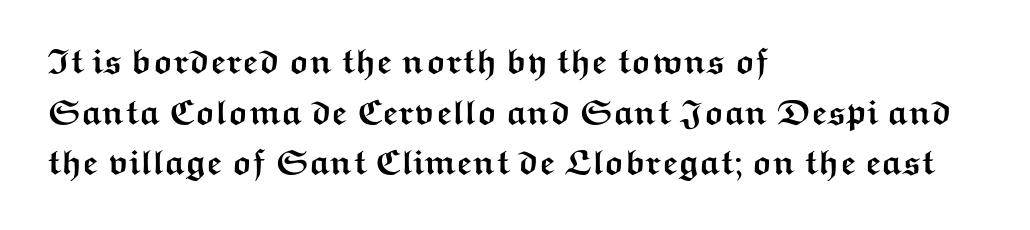
Q: Is the text bold? A: Yes.
Q: Is the text italic (slanted)? A: No, it is upright.
Q: Is the typeface a serif or a sans-serif typeface? A: Sans-serif.
Q: Is the text underlined? A: No.
Q: How is the paragraph aligned? A: Left-aligned.
Q: Is the spacing between letters normal or unusually wide? A: Normal.
Q: Is the spacing between lines tight, normal or loose? A: Normal.
Q: Width (condensed, normal, or wide)? A: Wide.
Q: Stroke contrast? A: Medium.
Q: x-height? A: Medium.
Q: Monospaced? A: No.
